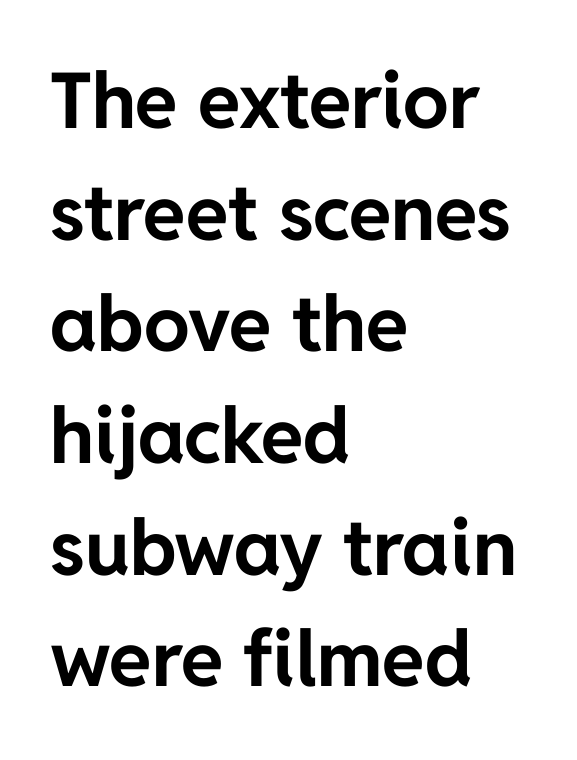
The rendering uses natural spacing where letterforms have individual widths. Any mark beneath the type? The region is blank. The rendering uses a moderate line-height, typical for paragraphs. Does the type have serifs? No, each stem ends abruptly. Tall strokes in this sample are plumb rather than angled.
